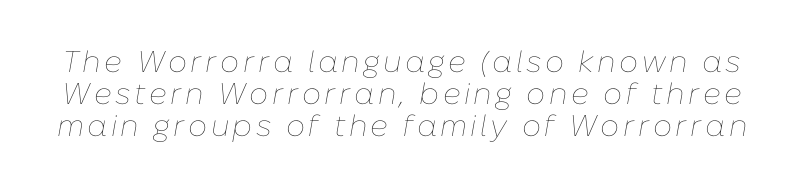
The vertical gap from one line to the next is small. The face used here has a pronounced slope to its letters. No word sits above an underline. You could not count columns in this text — the font is proportionally spaced.
